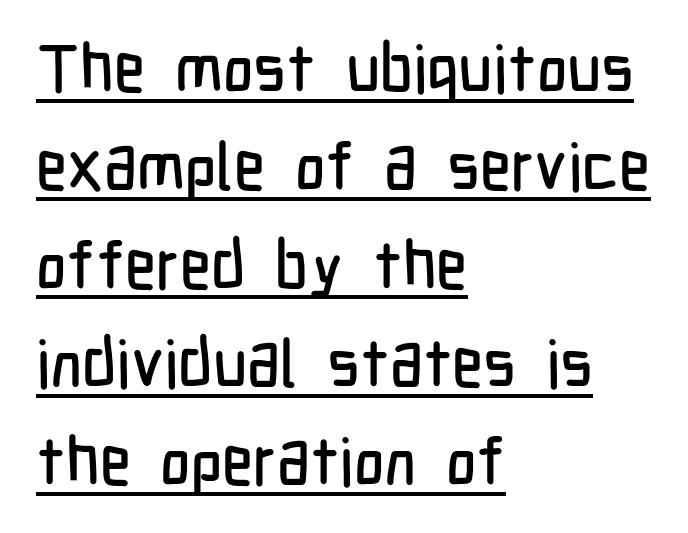
The image shows 66 px condensed sans-serif type, upright; set left-aligned, normal line spacing (1.49x), normal letter spacing, underlined; low stroke contrast and a medium x-height.
